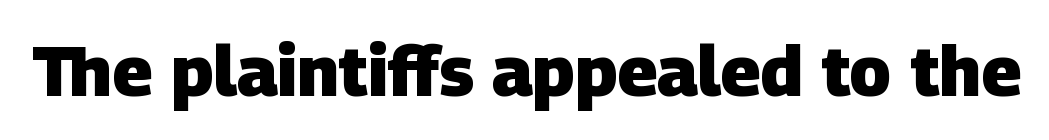
The image shows 70 px heavy sans-serif type; set normal letter spacing, not underlined; low stroke contrast and a large x-height.
